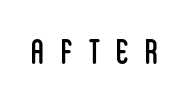
{"serif": "no", "italic": "no", "bold": "no", "weight": "regular", "width": "condensed", "stroke_contrast": "low", "x_height": "large", "monospaced": "no", "underline": "no", "letter_spacing": "wide", "letter_spacing_em": 0.5, "glyph_px": 35}
